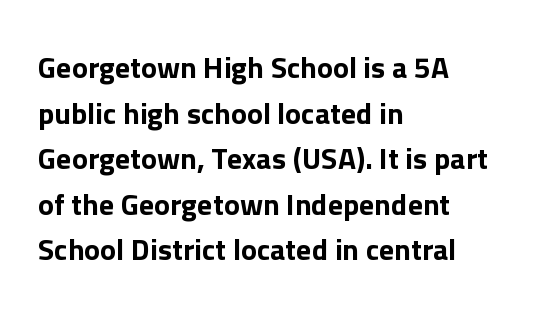
Line beginnings align vertically; line endings do not. The face used here is proportionally spaced, like ordinary book or web type. A normal amount of white space separates one row of letters from the next. Clear beneath every line of the passage. Students, note that the glyphs here touch the page at normal intervals. Font category for this specimen: sans-serif.
